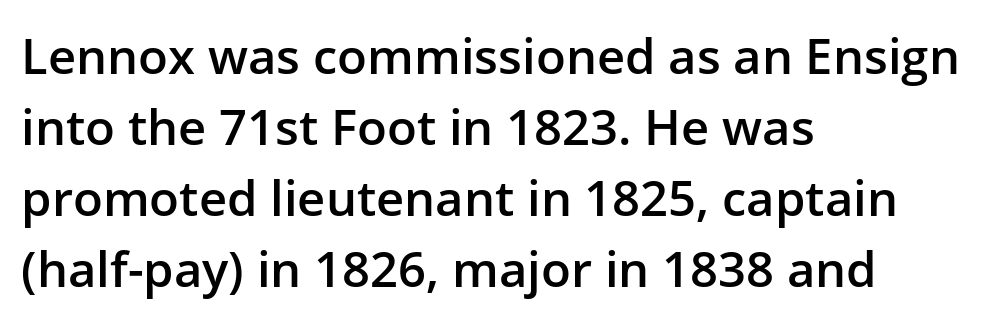
The image shows 49 px semibold sans-serif type, upright; set left-aligned, normal line spacing (1.45x), normal letter spacing, not underlined; low stroke contrast and a medium x-height.
